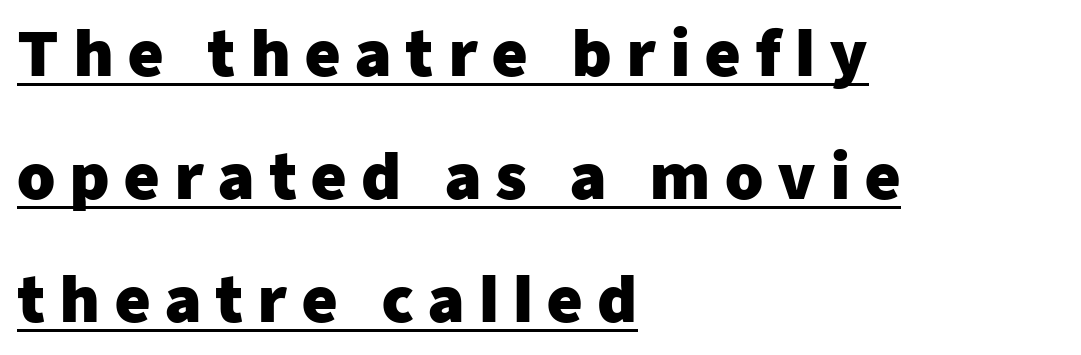
Q: Is the text bold? A: Yes.
Q: Is the text italic (slanted)? A: No, it is upright.
Q: Is the typeface a serif or a sans-serif typeface? A: Sans-serif.
Q: Is the text underlined? A: Yes.
Q: How is the paragraph aligned? A: Left-aligned.
Q: Is the spacing between letters normal or unusually wide? A: Unusually wide.
Q: Is the spacing between lines tight, normal or loose? A: Loose.
Q: Width (condensed, normal, or wide)? A: Normal.
Q: Stroke contrast? A: Low.
Q: x-height? A: Medium.
Q: Monospaced? A: No.
